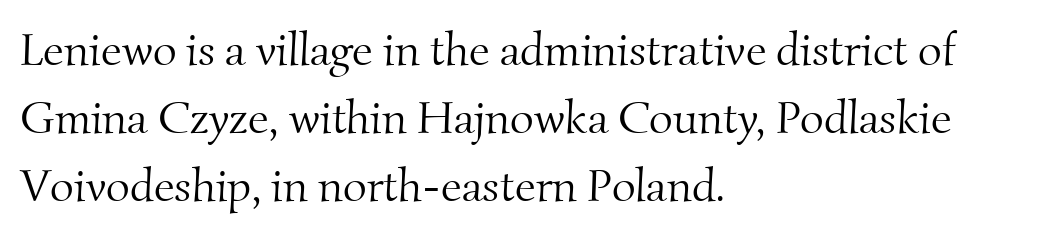
{"serif": "yes", "bold": "no", "weight": "light", "width": "normal", "stroke_contrast": "medium", "x_height": "small", "monospaced": "no", "underline": "no", "align": "left", "line_spacing": "normal", "line_spacing_ratio": 1.48, "letter_spacing": "normal", "letter_spacing_em": 0.0, "glyph_px": 46}
